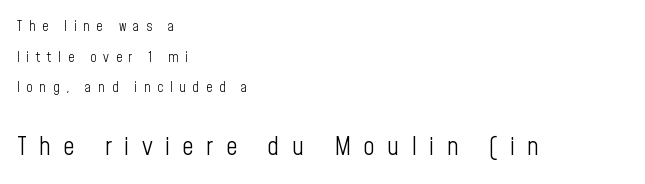
Q: Is the text bold? A: No.
Q: Is the text italic (slanted)? A: No, it is upright.
Q: Is the text underlined? A: No.
Q: How is the paragraph aligned? A: Left-aligned.
Q: Is the spacing between letters normal or unusually wide? A: Unusually wide.
Q: Is the spacing between lines tight, normal or loose? A: Loose.
Q: Which block of text is set in a larger size, the first (top) or the second (bottom)? A: The second (bottom) one.
